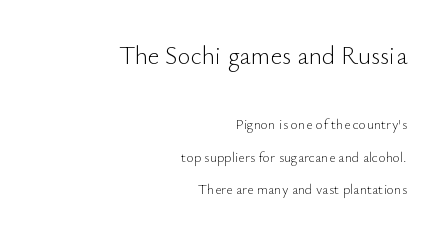
Q: Is the text bold? A: No.
Q: Is the text italic (slanted)? A: No, it is upright.
Q: Is the text underlined? A: No.
Q: How is the paragraph aligned? A: Right-aligned.
Q: Is the spacing between letters normal or unusually wide? A: Normal.
Q: Is the spacing between lines tight, normal or loose? A: Loose.
Q: Which block of text is set in a larger size, the first (top) or the second (bottom)? A: The first (top) one.
